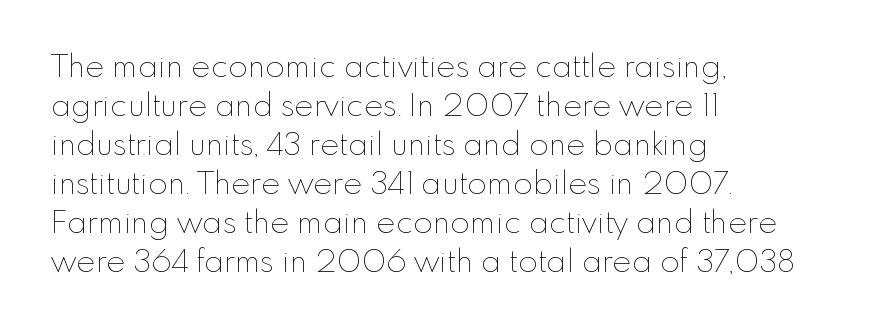
Looks like regular typesetting: each glyph gets only the width it needs. Type without underlining. Posture: vertical. Students, note that the glyphs here touch the page at normal intervals. The strokes carry an ordinary text weight at most.
